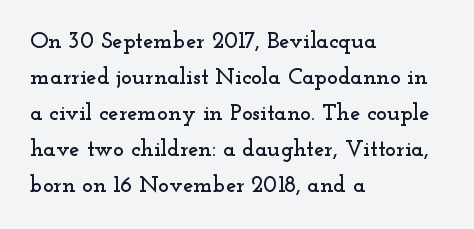
Q: Is the text italic (slanted)? A: No, it is upright.
Q: Is the text underlined? A: No.
Q: How is the paragraph aligned? A: Left-aligned.
Q: Is the spacing between letters normal or unusually wide? A: Normal.
Q: Is the spacing between lines tight, normal or loose? A: Normal.
